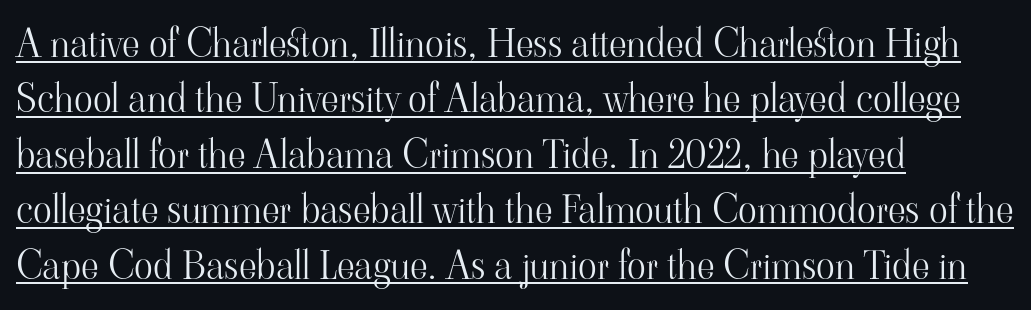
Q: Is the text bold? A: No.
Q: Is the text italic (slanted)? A: No, it is upright.
Q: Is the typeface a serif or a sans-serif typeface? A: Serif.
Q: Is the text underlined? A: Yes.
Q: How is the paragraph aligned? A: Left-aligned.
Q: Is the spacing between letters normal or unusually wide? A: Normal.
Q: Is the spacing between lines tight, normal or loose? A: Normal.
Q: Width (condensed, normal, or wide)? A: Normal.
Q: Stroke contrast? A: High.
Q: x-height? A: Small.
Q: Monospaced? A: No.
